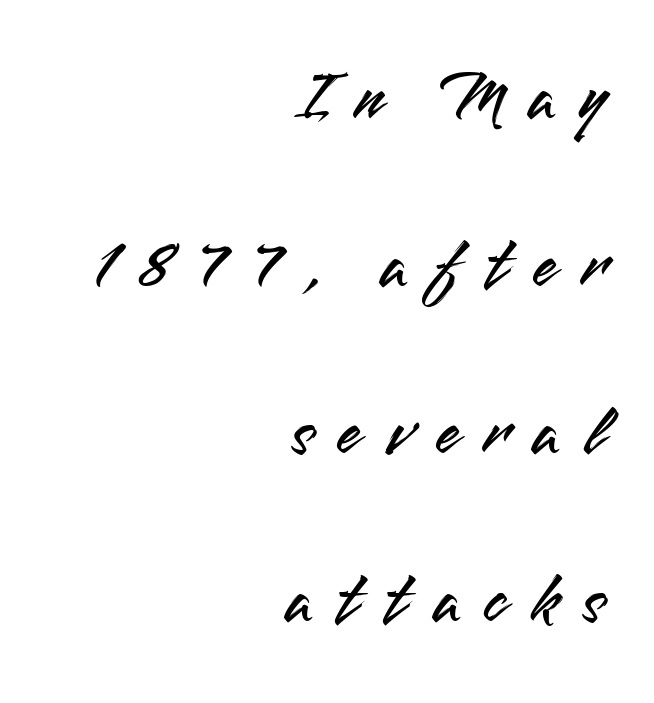
The image shows 71 px sans-serif type; set right-aligned, loose line spacing (2.36x), unusually wide letter spacing (+0.33 em), not underlined; medium stroke contrast and a small x-height.
